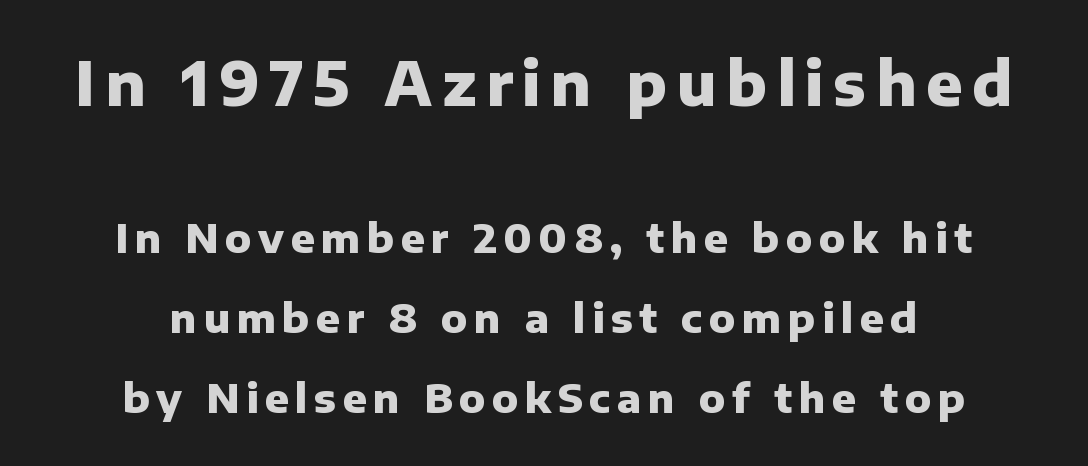
Each letter's strokes conclude bluntly, with no projecting serifs. I'd describe the lettering as bold — thick and assertive. The paragraph shown floats in the horizontal middle. Upright lettering throughout.
